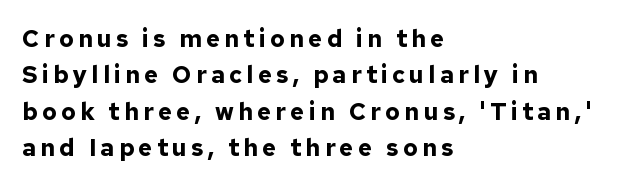
The paragraph has a hard left edge and a soft right edge. The glyphs are unaccompanied by any horizontal stroke below them. These words are printed bold, with thick strokes throughout. This is roman type, the default non-slanted kind. Vertically, the passage feels balanced, rows spaced as you'd expect.
